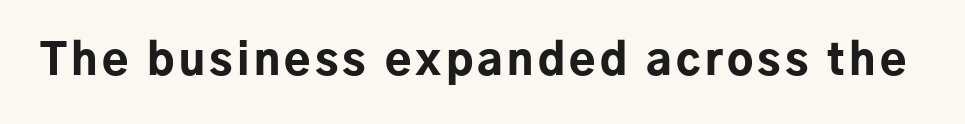
Q: Is the text bold? A: Yes.
Q: Is the text italic (slanted)? A: No, it is upright.
Q: Is the typeface a serif or a sans-serif typeface? A: Sans-serif.
Q: Is the text underlined? A: No.
Q: Width (condensed, normal, or wide)? A: Normal.
Q: Stroke contrast? A: Low.
Q: x-height? A: Medium.
Q: Monospaced? A: No.
